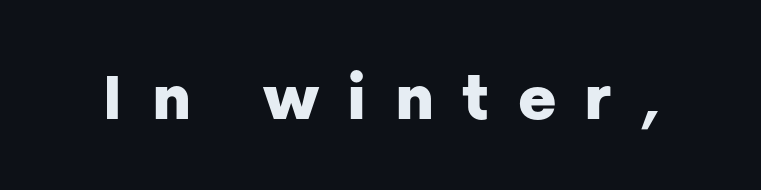
Does the lettering tilt? It doesn't — this is upright. The typeface chosen for these lines omits serifs. Any mark beneath the type? The region is blank. The line texture is sparse and dotted thanks to wide tracking. Each letter keeps its own natural width here, so spacing adapts to shape.
